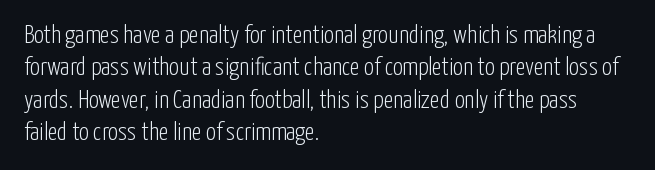
The words here are not underlined. Whoever set this chose a conventional vertical rhythm. Honestly, the letter spacing is just normal — you wouldn't notice it. Tall strokes in this sample are plumb rather than angled. Compared with a centered layout, this one pins lines to the left instead. The weight tops out at a normal text grade.
